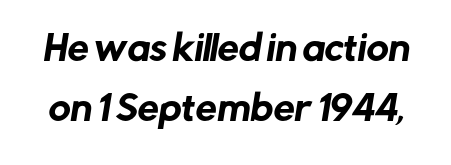
Q: Is the typeface a serif or a sans-serif typeface? A: Sans-serif.
Q: Is the text underlined? A: No.
Q: Is the spacing between letters normal or unusually wide? A: Normal.
Q: Width (condensed, normal, or wide)? A: Normal.
Q: Stroke contrast? A: Low.
Q: x-height? A: Medium.
Q: Monospaced? A: No.
